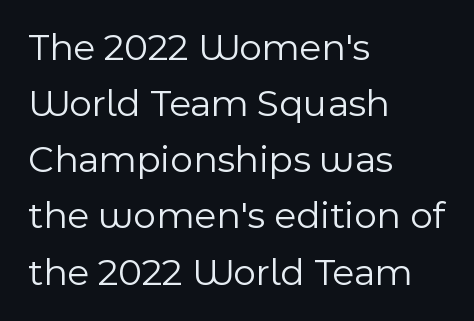
Glance below the letters and you will spot only blank space. The line-height multiplier appears to be the usual default. Counters stay open thanks to moderate or lighter strokes. Each line starts at the same left margin while the right side varies. The font's upright variant was chosen for this text.
